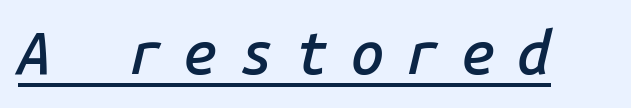
Display-style spreading of the glyphs; the letterfit is very open. Designer's note — italics engaged. Every character here occupies the same horizontal width, giving the sample a typewriter-like rhythm. Like a heading marked for emphasis, these lines bear an underscore.
